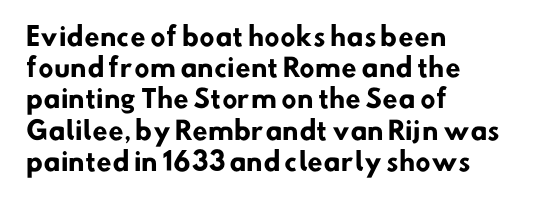
Q: Is the text bold? A: Yes.
Q: Is the text underlined? A: No.
Q: How is the paragraph aligned? A: Left-aligned.
Q: Is the spacing between letters normal or unusually wide? A: Normal.
Q: Is the spacing between lines tight, normal or loose? A: Normal.
